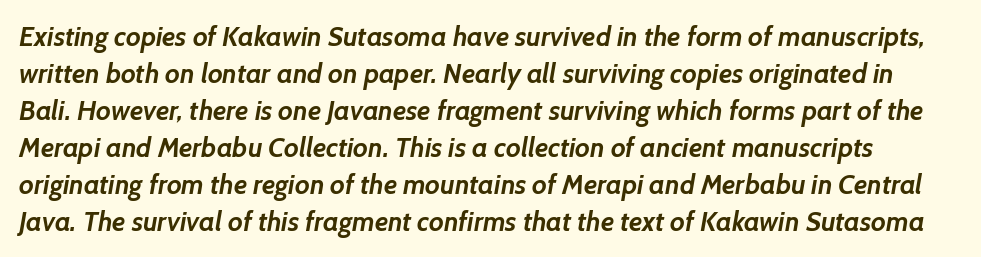
Vertical spacing — default. The words here are not underlined. Caption: standard tracking, unaltered. The passage shown is emphatically bold.
